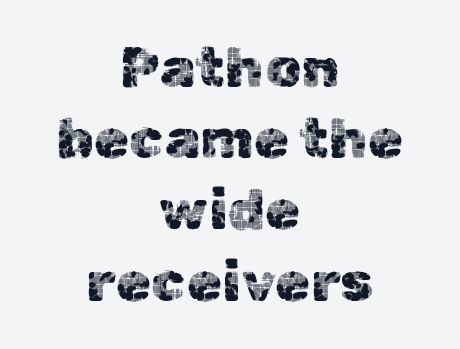
Q: Is the text italic (slanted)? A: No, it is upright.
Q: Is the typeface a serif or a sans-serif typeface? A: Sans-serif.
Q: Is the text underlined? A: No.
Q: How is the paragraph aligned? A: Centered.
Q: Is the spacing between letters normal or unusually wide? A: Normal.
Q: Is the spacing between lines tight, normal or loose? A: Normal.
Q: Width (condensed, normal, or wide)? A: Normal.
Q: x-height? A: Medium.
Q: Monospaced? A: No.
